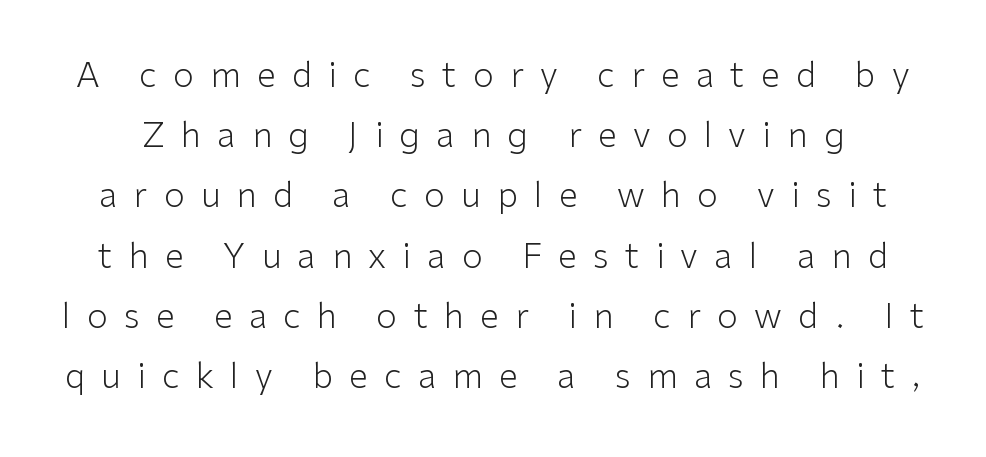
Q: Is the text bold? A: No.
Q: Is the text italic (slanted)? A: No, it is upright.
Q: Is the typeface a serif or a sans-serif typeface? A: Sans-serif.
Q: Is the text underlined? A: No.
Q: Is the spacing between letters normal or unusually wide? A: Unusually wide.
Q: Width (condensed, normal, or wide)? A: Normal.
Q: Stroke contrast? A: Low.
Q: x-height? A: Medium.
Q: Monospaced? A: No.
